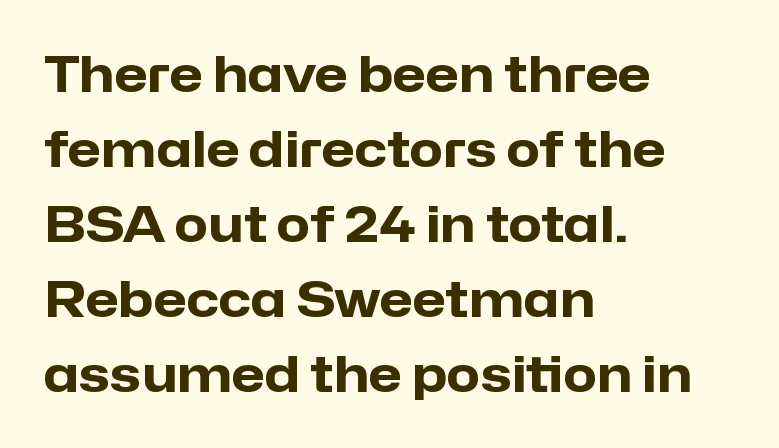
{"serif": "no", "italic": "no", "bold": "yes", "weight": "heavy", "width": "normal", "stroke_contrast": "low", "x_height": "medium", "monospaced": "no", "underline": "no", "align": "left", "line_spacing": "normal", "line_spacing_ratio": 1.53, "letter_spacing": "normal", "letter_spacing_em": 0.0, "glyph_px": 49}
